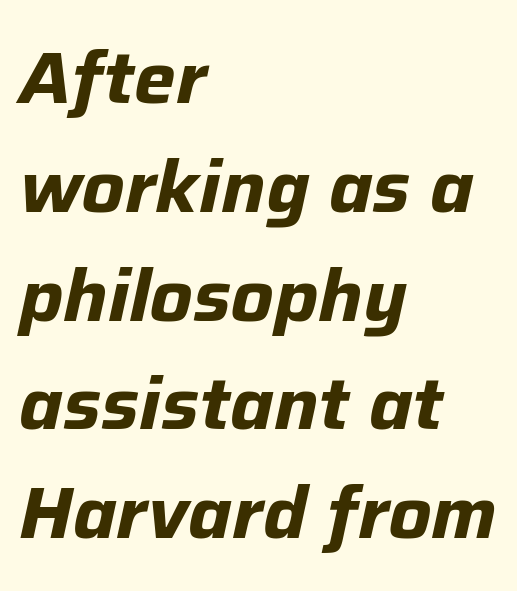
{"italic": "yes", "lean": "right", "slant_degrees": 12, "bold": "yes", "weight": "bold", "width": "normal", "stroke_contrast": "low", "x_height": "medium", "monospaced": "no", "underline": "no", "align": "left", "line_spacing": "normal", "line_spacing_ratio": 1.47, "letter_spacing": "normal", "letter_spacing_em": 0.0, "glyph_px": 74}
